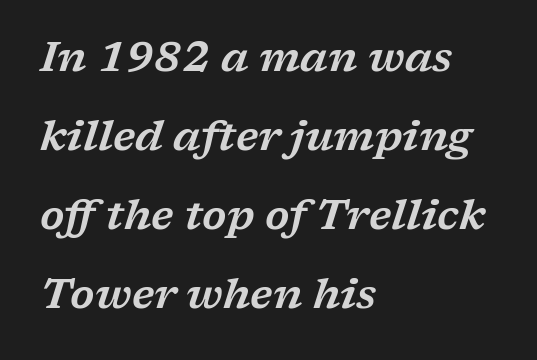
The image shows 42 px wide serif type, italic (leaning right); set left-aligned, line spacing 1.88x, normal letter spacing, not underlined; low stroke contrast and a medium x-height.
